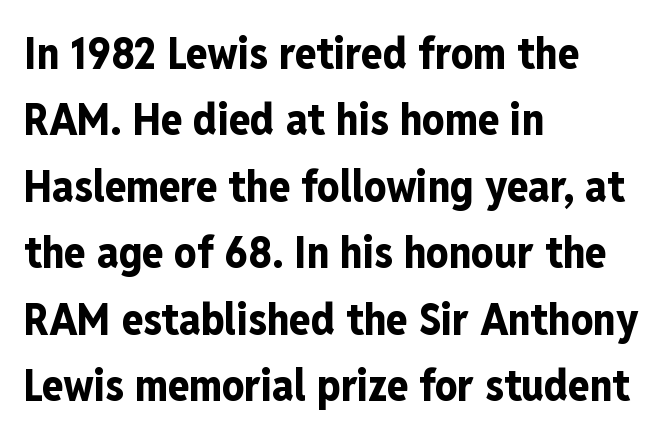
{"serif": "no", "italic": "no", "bold": "yes", "weight": "bold", "width": "condensed", "stroke_contrast": "low", "x_height": "medium", "monospaced": "no", "underline": "no", "align": "left", "line_spacing": "normal", "line_spacing_ratio": 1.51, "letter_spacing": "normal", "letter_spacing_em": 0.0, "glyph_px": 44}
